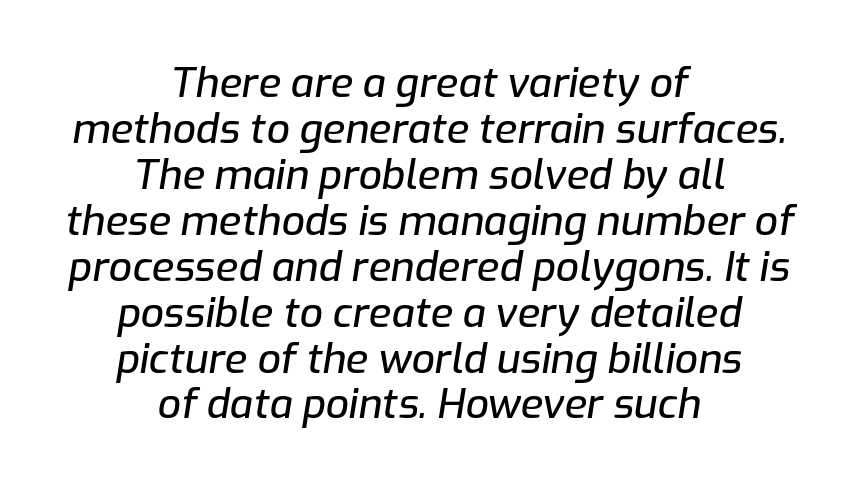
The image shows 41 px text type, italic (leaning right); set centered, tight line spacing (1.12x), normal letter spacing, not underlined; low stroke contrast and a medium x-height.
